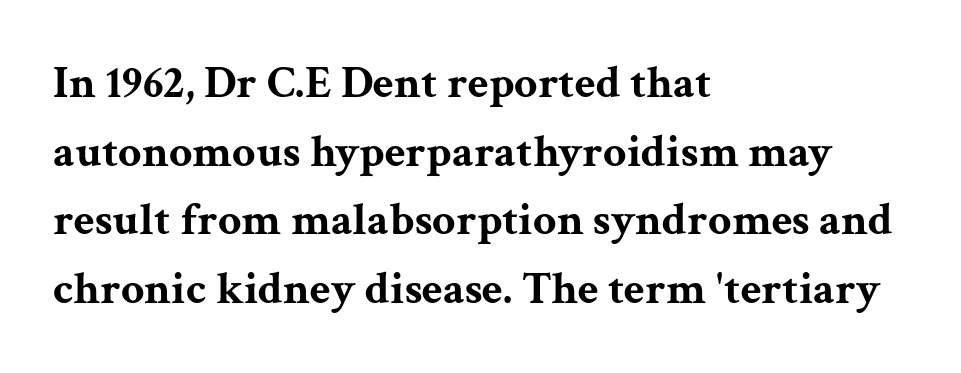
The compositor pushed each line to the left boundary. On the weight axis this lands at bold, roughly 700. The type is set solid horizontally, with unmodified tracking. Notice how descenders clear the ascenders below comfortably — that's standard leading.
